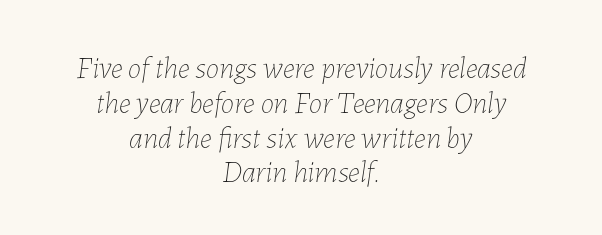
Q: Is the text bold? A: No.
Q: Is the text italic (slanted)? A: Yes, it leans right by about 7 degrees.
Q: Is the text underlined? A: No.
Q: How is the paragraph aligned? A: Centered.
Q: Is the spacing between letters normal or unusually wide? A: Normal.
Q: Width (condensed, normal, or wide)? A: Normal.
Q: Stroke contrast? A: Low.
Q: x-height? A: Medium.
Q: Monospaced? A: No.
